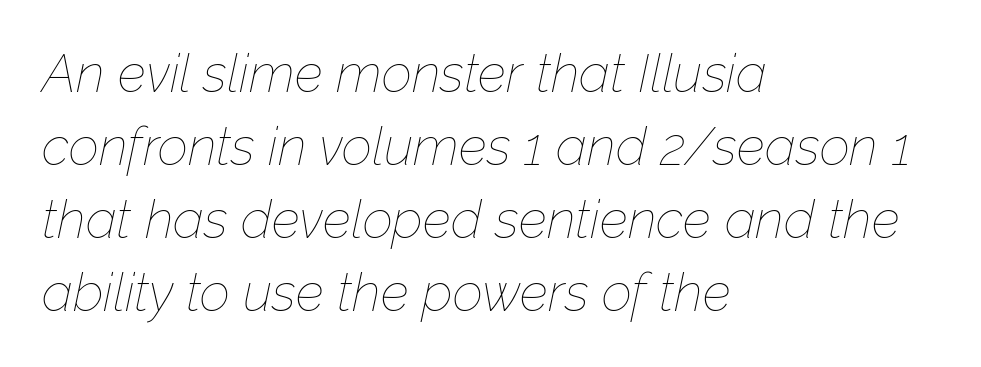
The image shows 53 px thin type, italic (leaning right); set left-aligned, normal line spacing (1.38x), normal letter spacing, not underlined; low stroke contrast and a medium x-height.
